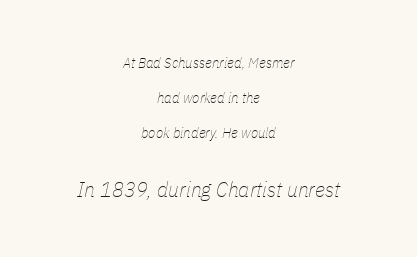
{"italic": "yes", "lean": "right", "slant_degrees": 11, "bold": "no", "underline": "no", "align": "center", "line_spacing": "loose", "line_spacing_ratio": 2.33, "letter_spacing": "normal", "letter_spacing_em": 0.0, "larger_block": "second", "size_ratio": 1.47, "glyph_px": 22}
